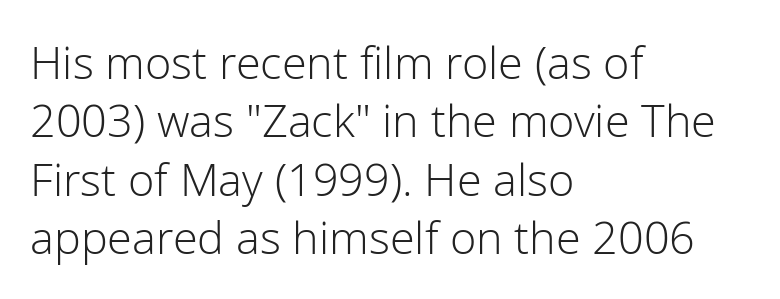
{"serif": "no", "italic": "no", "bold": "no", "weight": "light", "width": "normal", "stroke_contrast": "low", "x_height": "medium", "monospaced": "no", "underline": "no", "align": "left", "line_spacing": "normal", "line_spacing_ratio": 1.3, "letter_spacing": "normal", "letter_spacing_em": 0.0, "glyph_px": 45}
